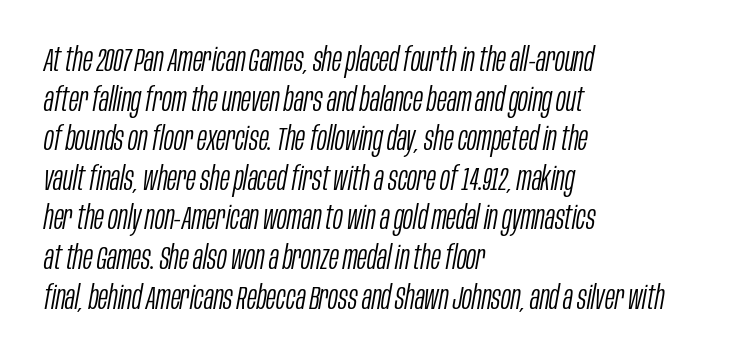
{"italic": "yes", "lean": "right", "slant_degrees": 10, "bold": "no", "weight": "light", "width": "condensed", "stroke_contrast": "low", "x_height": "large", "monospaced": "no", "underline": "no", "align": "left", "line_spacing_ratio": 1.2, "letter_spacing": "normal", "letter_spacing_em": 0.0, "glyph_px": 33}
